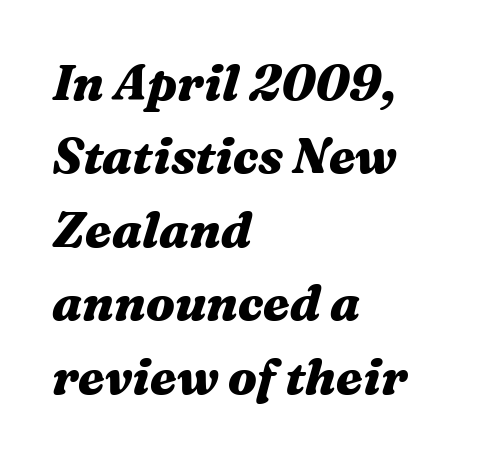
Q: Is the text bold? A: Yes.
Q: Is the text italic (slanted)? A: Yes, it leans right by about 16 degrees.
Q: Is the text underlined? A: No.
Q: How is the paragraph aligned? A: Left-aligned.
Q: Is the spacing between letters normal or unusually wide? A: Normal.
Q: Is the spacing between lines tight, normal or loose? A: Normal.
Q: Width (condensed, normal, or wide)? A: Wide.
Q: Stroke contrast? A: Medium.
Q: x-height? A: Medium.
Q: Monospaced? A: No.
